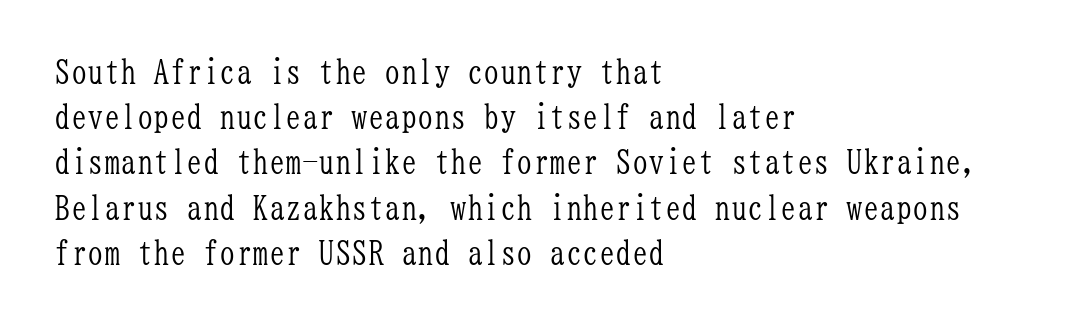
The letterforms sit shoulder to shoulder at normal distance. The letterforms sit at book weight or below. Upright lettering throughout. Vertically, the passage feels balanced, rows spaced as you'd expect. The rag falls on the right side of this text block.
